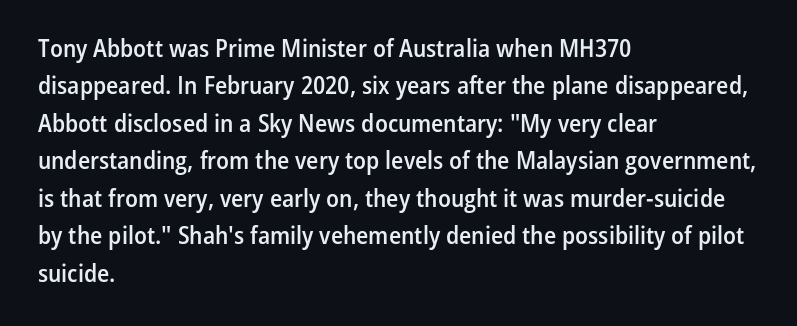
The image shows 25 px text type, upright; set left-aligned, normal line spacing (1.5x), normal letter spacing, not underlined.
